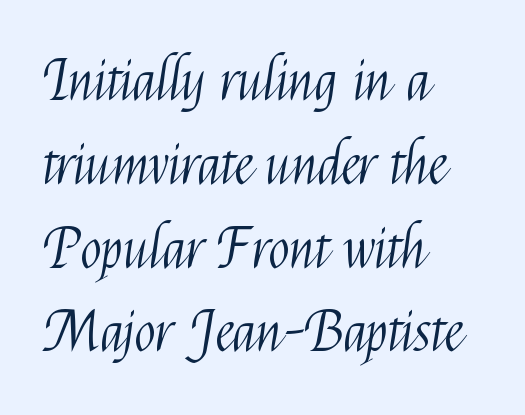
Q: Is the text bold? A: No.
Q: Is the text italic (slanted)? A: Yes.
Q: Is the typeface a serif or a sans-serif typeface? A: Sans-serif.
Q: Is the text underlined? A: No.
Q: How is the paragraph aligned? A: Left-aligned.
Q: Is the spacing between letters normal or unusually wide? A: Normal.
Q: Is the spacing between lines tight, normal or loose? A: Normal.
Q: Width (condensed, normal, or wide)? A: Condensed.
Q: Stroke contrast? A: Medium.
Q: x-height? A: Medium.
Q: Monospaced? A: No.
